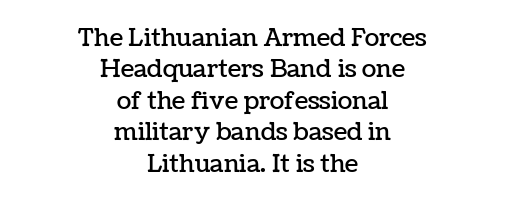
The lettering stays uniformly vertical, giving the passage a roman look. The gaps between neighbouring characters are ordinary and unremarkable. Each line is balanced around a shared central axis. Is there much room between lines? A standard amount, neither cramped nor airy. Words float on clear page, feet unadorned.
